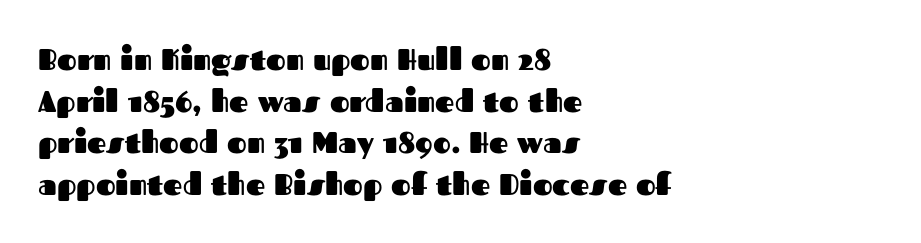
Q: Is the text bold? A: Yes.
Q: Is the text italic (slanted)? A: No, it is upright.
Q: Is the typeface a serif or a sans-serif typeface? A: Sans-serif.
Q: Is the text underlined? A: No.
Q: How is the paragraph aligned? A: Left-aligned.
Q: Is the spacing between letters normal or unusually wide? A: Normal.
Q: Is the spacing between lines tight, normal or loose? A: Normal.
Q: Width (condensed, normal, or wide)? A: Normal.
Q: Stroke contrast? A: Medium.
Q: x-height? A: Medium.
Q: Monospaced? A: No.
